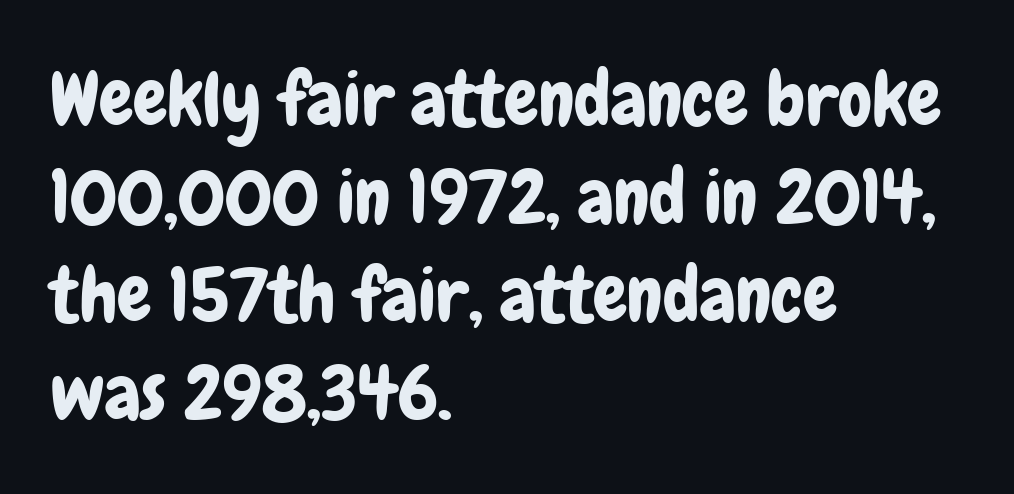
Q: Is the text italic (slanted)? A: No, it is upright.
Q: Is the typeface a serif or a sans-serif typeface? A: Sans-serif.
Q: Is the text underlined? A: No.
Q: How is the paragraph aligned? A: Left-aligned.
Q: Is the spacing between letters normal or unusually wide? A: Normal.
Q: Is the spacing between lines tight, normal or loose? A: Normal.
Q: Width (condensed, normal, or wide)? A: Condensed.
Q: Stroke contrast? A: Low.
Q: x-height? A: Medium.
Q: Monospaced? A: No.
